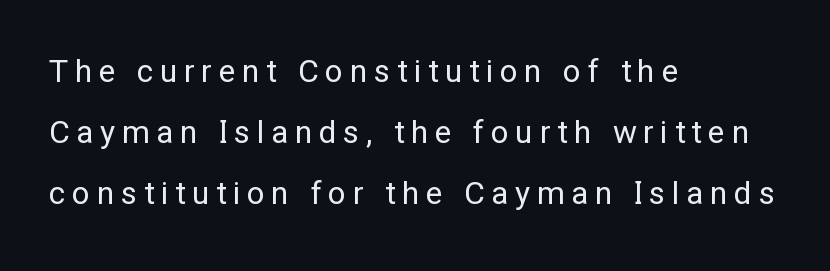
Q: Is the text bold? A: No.
Q: Is the text italic (slanted)? A: No, it is upright.
Q: Is the typeface a serif or a sans-serif typeface? A: Sans-serif.
Q: Is the text underlined? A: No.
Q: How is the paragraph aligned? A: Left-aligned.
Q: Is the spacing between letters normal or unusually wide? A: Unusually wide.
Q: Is the spacing between lines tight, normal or loose? A: Loose.
Q: Width (condensed, normal, or wide)? A: Normal.
Q: Stroke contrast? A: Low.
Q: x-height? A: Medium.
Q: Monospaced? A: No.
